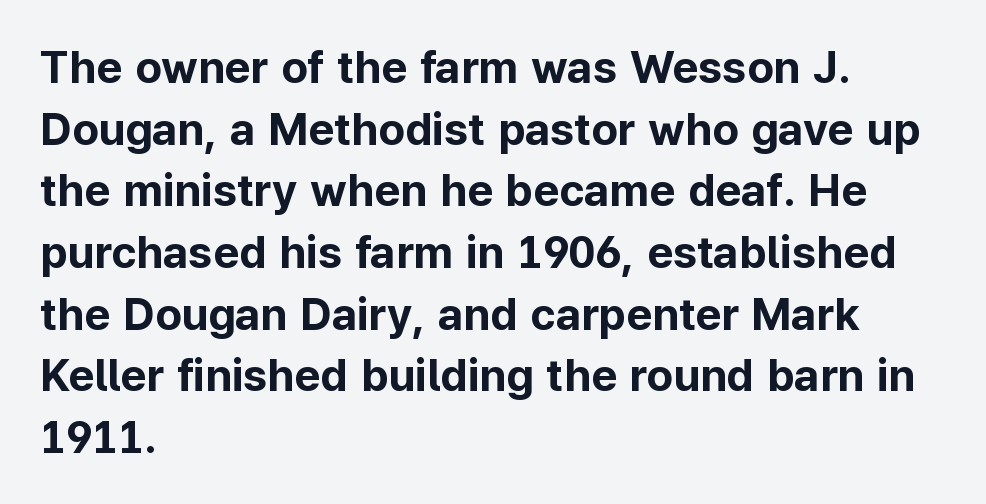
Q: Is the text bold? A: Yes.
Q: Is the text italic (slanted)? A: No, it is upright.
Q: Is the typeface a serif or a sans-serif typeface? A: Sans-serif.
Q: Is the text underlined? A: No.
Q: How is the paragraph aligned? A: Left-aligned.
Q: Is the spacing between letters normal or unusually wide? A: Normal.
Q: Is the spacing between lines tight, normal or loose? A: Normal.
Q: Width (condensed, normal, or wide)? A: Normal.
Q: Stroke contrast? A: Low.
Q: x-height? A: Medium.
Q: Monospaced? A: No.
